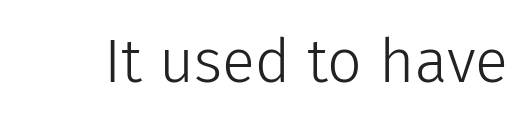
The image shows 61 px light sans-serif type, upright; set normal letter spacing, not underlined; low stroke contrast and a medium x-height.
